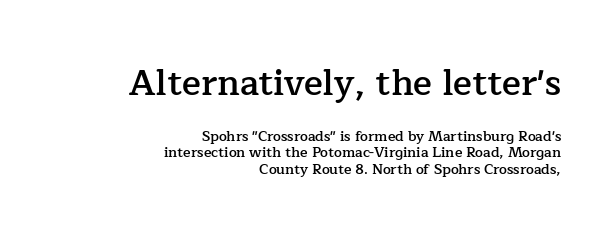
Font category for this specimen: serif. Its strokes are somewhat broadened, the hallmark of semibold type. In this sample the first text group is rendered at the bigger scale. This sample has the flowing, uneven cadence of proportional lettering. Posture: straight, roman, zero tilt.
